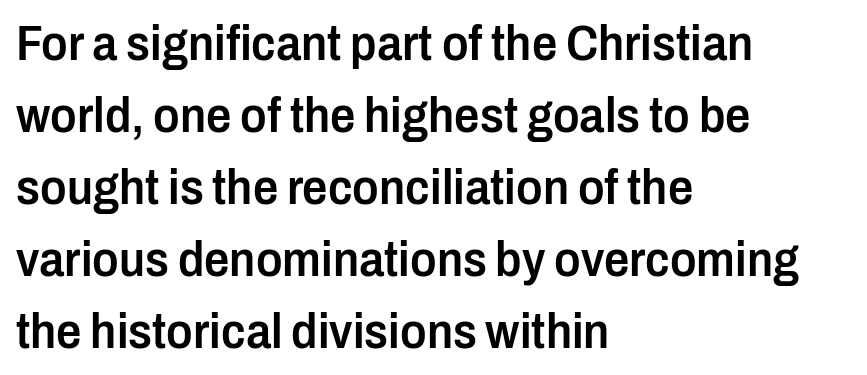
Q: Is the text bold? A: Semi-bold.
Q: Is the text italic (slanted)? A: No, it is upright.
Q: Is the typeface a serif or a sans-serif typeface? A: Sans-serif.
Q: Is the text underlined? A: No.
Q: How is the paragraph aligned? A: Left-aligned.
Q: Is the spacing between letters normal or unusually wide? A: Normal.
Q: Is the spacing between lines tight, normal or loose? A: Normal.
Q: Width (condensed, normal, or wide)? A: Condensed.
Q: Stroke contrast? A: Low.
Q: x-height? A: Medium.
Q: Monospaced? A: No.
